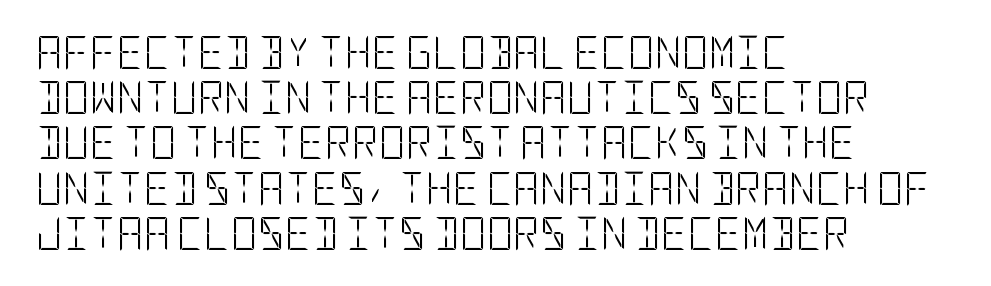
No extra ink here — the face is not bold. You could call the tracking neutral — neither tight nor loose. The text block is weighted toward the left margin, trailing off unevenly rightward. This sample keeps an unexceptional amount of space between lines. Decoration check: the copy has no underline.
